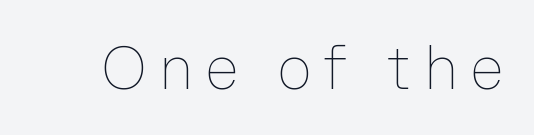
{"italic": "no", "bold": "no", "weight": "thin", "width": "normal", "stroke_contrast": "low", "x_height": "medium", "monospaced": "no", "underline": "no", "letter_spacing": "wide", "letter_spacing_em": 0.21, "glyph_px": 60}
